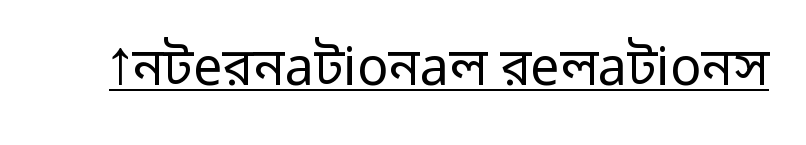
Is this a fixed-width face? No — the glyphs have proportional, varying widths. Nothing heavy about these letters — not bold at all. Every character sits straight up, as roman type does. Font category for this specimen: sans-serif. The rendering uses the underline text-decoration. Is the letter spacing exaggerated? No — it looks like the ordinary default.
